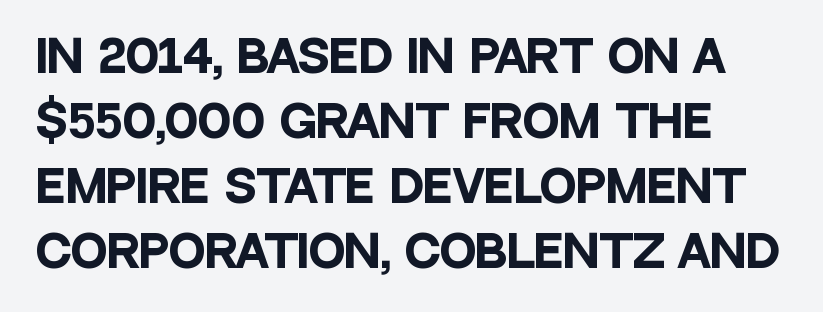
The image shows 44 px heavy, condensed sans-serif type, upright; set normal line spacing (1.48x), normal letter spacing, not underlined; low stroke contrast and a large x-height.
